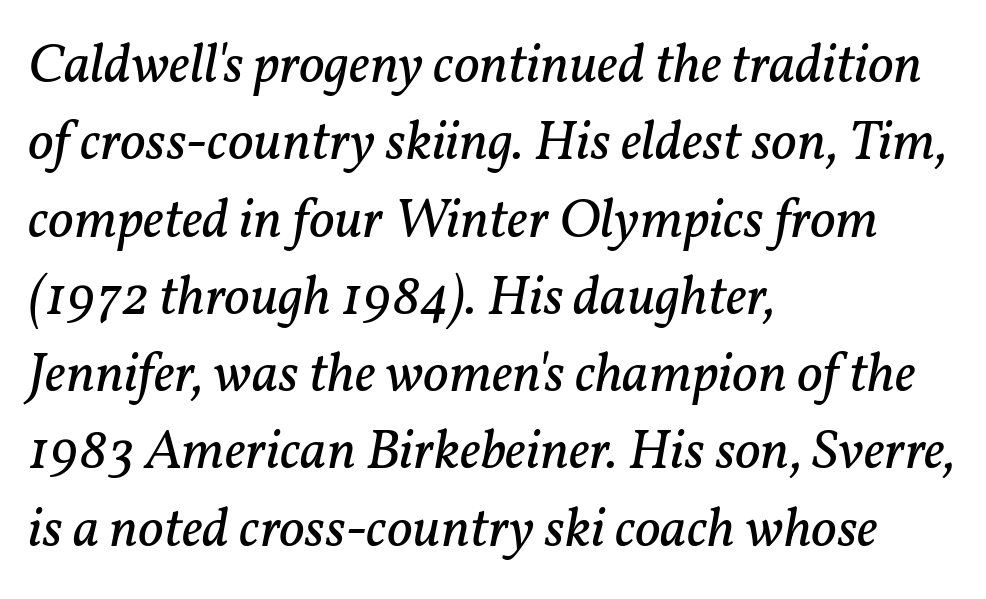
Looks like regular typesetting: each glyph gets only the width it needs. Vertically, the passage feels balanced, rows spaced as you'd expect. Tracking here is standard; glyphs follow each other at the usual distance. The glyphs look as if they've been sheared to an angle.
